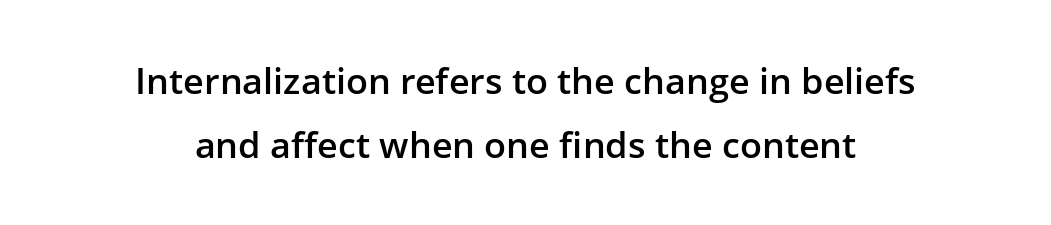
The image shows 36 px semibold sans-serif type, upright; set centered, line spacing 1.79x, normal letter spacing, not underlined; low stroke contrast and a medium x-height.
